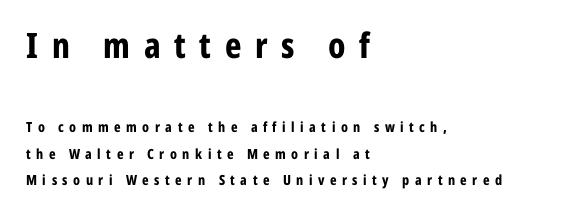
{"serif": "no", "italic": "no", "bold": "yes", "weight": "bold", "width": "condensed", "stroke_contrast": "low", "x_height": "medium", "monospaced": "no", "underline": "no", "align": "left", "line_spacing_ratio": 1.87, "letter_spacing": "wide", "letter_spacing_em": 0.39, "larger_block": "first", "size_ratio": 2.5, "glyph_px": 35}
